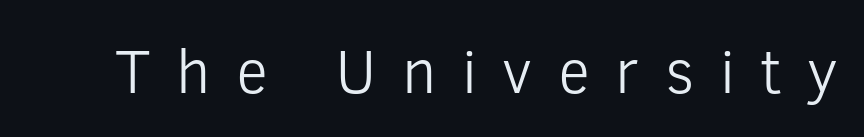
Q: Is the text bold? A: No.
Q: Is the text italic (slanted)? A: No, it is upright.
Q: Is the typeface a serif or a sans-serif typeface? A: Sans-serif.
Q: Is the text underlined? A: No.
Q: Is the spacing between letters normal or unusually wide? A: Unusually wide.
Q: Width (condensed, normal, or wide)? A: Normal.
Q: Stroke contrast? A: Low.
Q: x-height? A: Medium.
Q: Monospaced? A: No.
